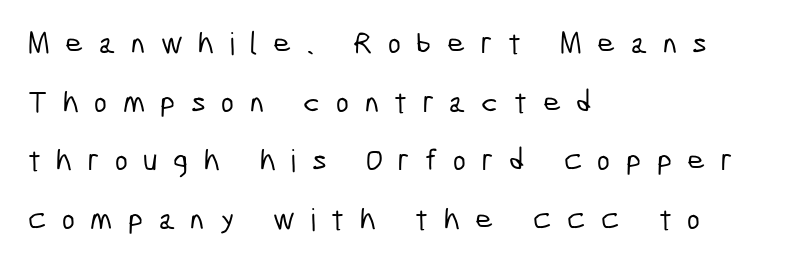
Q: Is the typeface a serif or a sans-serif typeface? A: Sans-serif.
Q: Is the text underlined? A: No.
Q: How is the paragraph aligned? A: Left-aligned.
Q: Is the spacing between letters normal or unusually wide? A: Unusually wide.
Q: Width (condensed, normal, or wide)? A: Condensed.
Q: Stroke contrast? A: Low.
Q: x-height? A: Medium.
Q: Monospaced? A: No.
